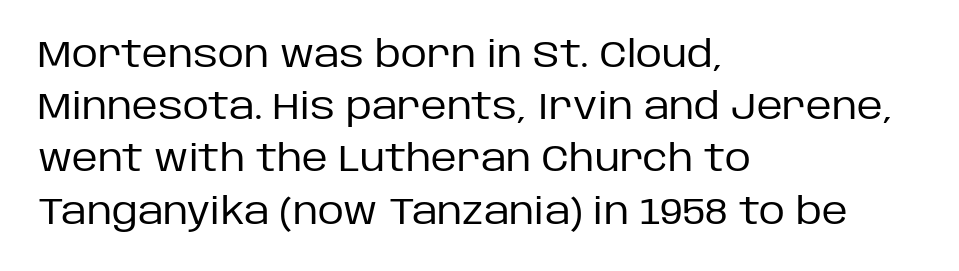
Q: Is the text bold? A: No.
Q: Is the text italic (slanted)? A: No, it is upright.
Q: Is the typeface a serif or a sans-serif typeface? A: Sans-serif.
Q: Is the text underlined? A: No.
Q: How is the paragraph aligned? A: Left-aligned.
Q: Is the spacing between letters normal or unusually wide? A: Normal.
Q: Is the spacing between lines tight, normal or loose? A: Normal.
Q: Width (condensed, normal, or wide)? A: Normal.
Q: Stroke contrast? A: Low.
Q: x-height? A: Large.
Q: Monospaced? A: No.
